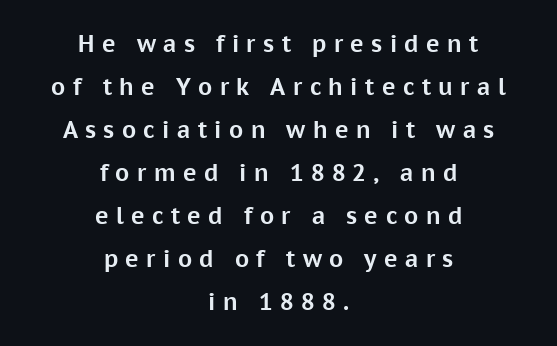
{"italic": "no", "bold": "yes", "underline": "no", "align": "center", "line_spacing_ratio": 1.87, "letter_spacing": "wide", "letter_spacing_em": 0.32, "glyph_px": 23}
